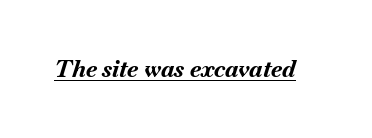
The image shows 23 px bold type, italic (leaning right); set normal letter spacing, underlined.
